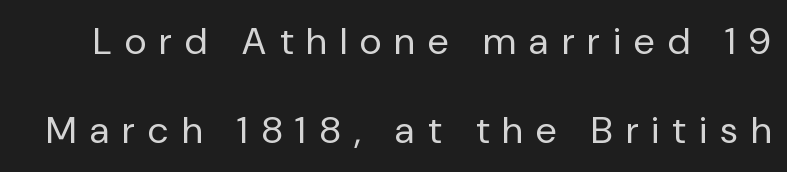
Summary of weight: not heavy and not bold. Ordinary non-slanted type is in use. Serif or sans? Sans — the stroke terminals are bare. Underline: absent. Tracking value appears strongly positive — letters spread wide. Loosely led — the rows are spread out.
